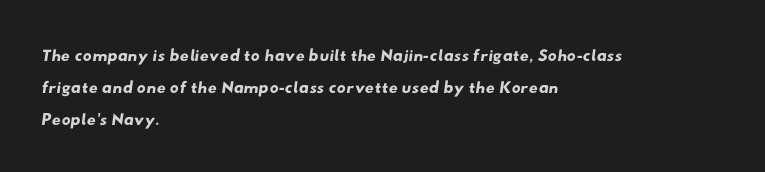
The image shows 25 px text type; set left-aligned, normal line spacing (1.29x), normal letter spacing, not underlined.
